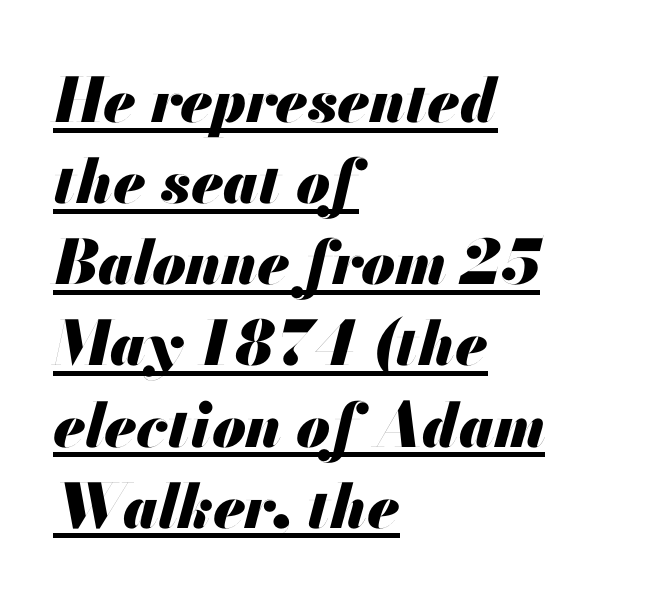
Q: Is the text bold? A: Yes.
Q: Is the text italic (slanted)? A: Yes, it leans right by about 13 degrees.
Q: Is the text underlined? A: Yes.
Q: How is the paragraph aligned? A: Left-aligned.
Q: Is the spacing between letters normal or unusually wide? A: Normal.
Q: Is the spacing between lines tight, normal or loose? A: Normal.
Q: Width (condensed, normal, or wide)? A: Normal.
Q: Stroke contrast? A: Medium.
Q: x-height? A: Small.
Q: Monospaced? A: No.
